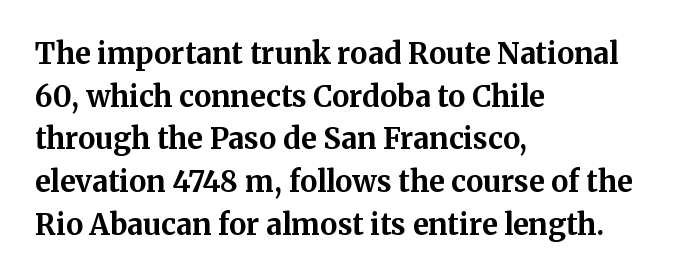
The image shows 29 px bold serif type, upright; set left-aligned, normal line spacing (1.47x), normal letter spacing, not underlined; medium stroke contrast and a medium x-height.
